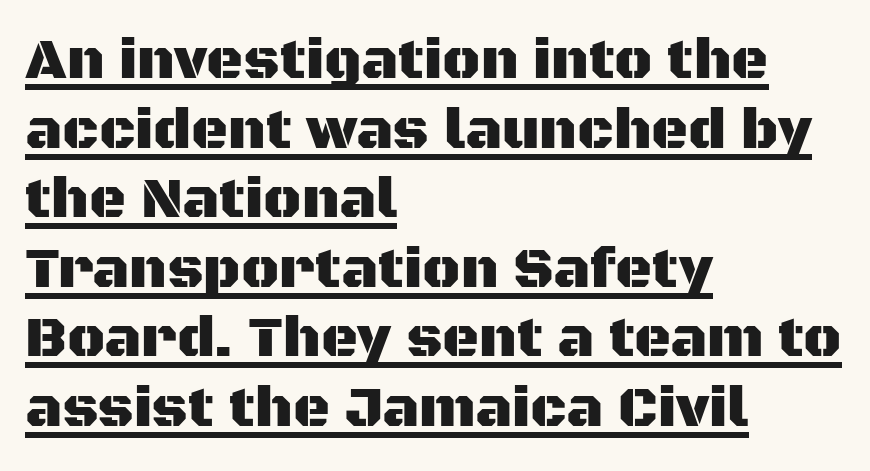
The image shows 57 px sans-serif type, upright; set left-aligned, line spacing 1.22x, normal letter spacing, underlined; medium stroke contrast and a large x-height.
